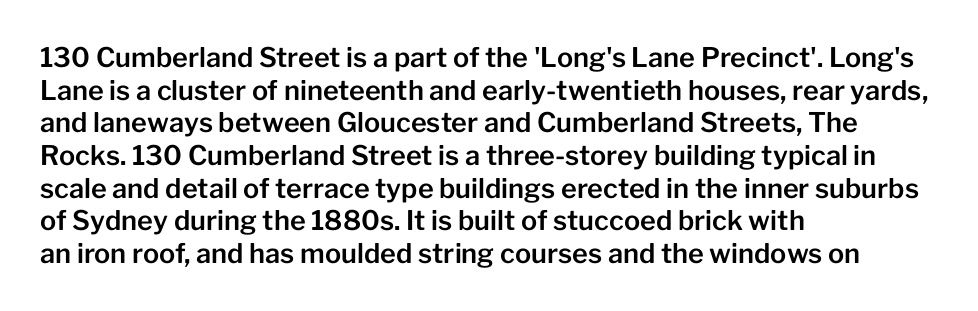
{"italic": "no", "underline": "no", "align": "left", "line_spacing_ratio": 1.21, "letter_spacing": "normal", "letter_spacing_em": 0.0, "glyph_px": 27}
